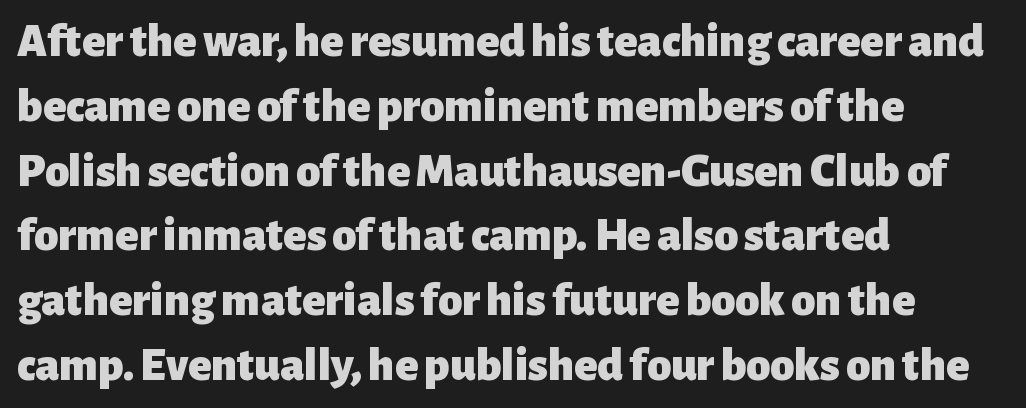
The image shows 48 px heavy sans-serif type, upright; set left-aligned, normal line spacing (1.35x), normal letter spacing, not underlined; low stroke contrast and a medium x-height.
